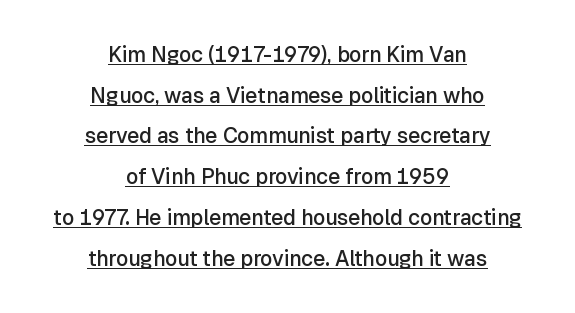
{"italic": "no", "bold": "semi", "underline": "yes", "align": "center", "line_spacing": "loose", "line_spacing_ratio": 1.94, "letter_spacing": "normal", "letter_spacing_em": 0.0, "glyph_px": 21}
